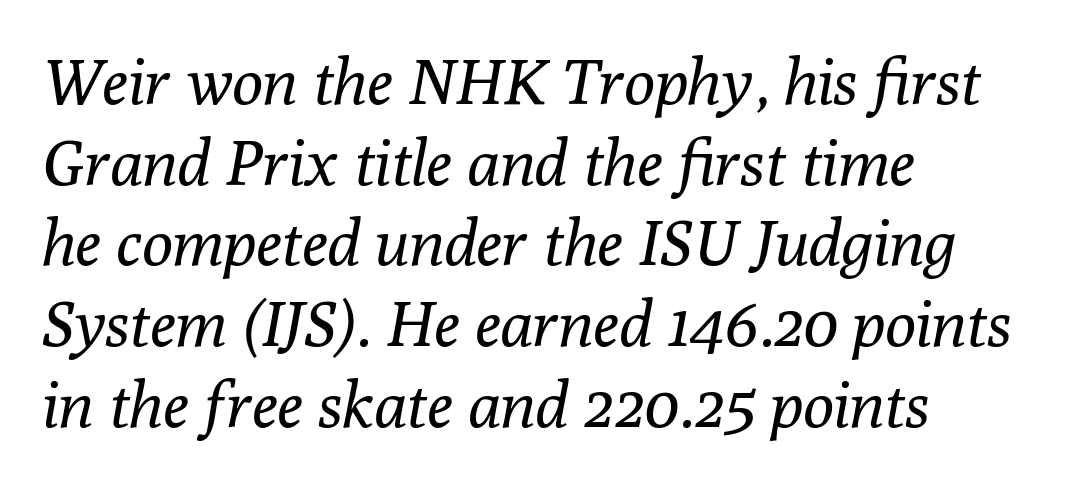
Q: Is the text bold? A: No.
Q: Is the text italic (slanted)? A: Yes, it leans right by about 10 degrees.
Q: Is the typeface a serif or a sans-serif typeface? A: Serif.
Q: Is the text underlined? A: No.
Q: How is the paragraph aligned? A: Left-aligned.
Q: Is the spacing between letters normal or unusually wide? A: Normal.
Q: Is the spacing between lines tight, normal or loose? A: Normal.
Q: Width (condensed, normal, or wide)? A: Normal.
Q: Stroke contrast? A: Low.
Q: x-height? A: Medium.
Q: Monospaced? A: No.
